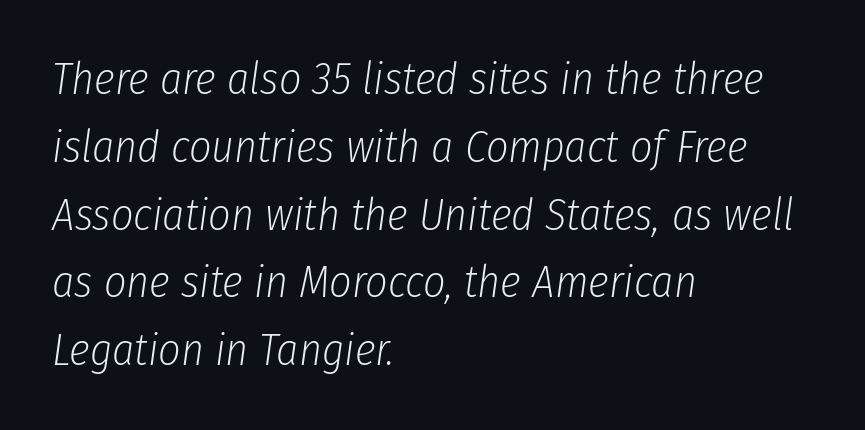
Q: Is the text bold? A: No.
Q: Is the text italic (slanted)? A: Yes, it leans right by about 8 degrees.
Q: Is the text underlined? A: No.
Q: How is the paragraph aligned? A: Left-aligned.
Q: Is the spacing between letters normal or unusually wide? A: Normal.
Q: Is the spacing between lines tight, normal or loose? A: Normal.
Q: Width (condensed, normal, or wide)? A: Condensed.
Q: Stroke contrast? A: Low.
Q: x-height? A: Medium.
Q: Monospaced? A: No.
